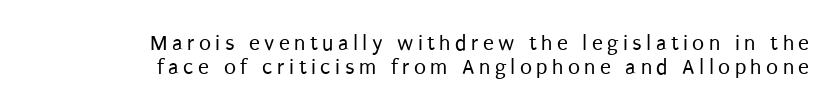
The image shows 22 px text type, upright; set right-aligned, tight line spacing (1.1x), unusually wide letter spacing (+0.2 em), not underlined.
